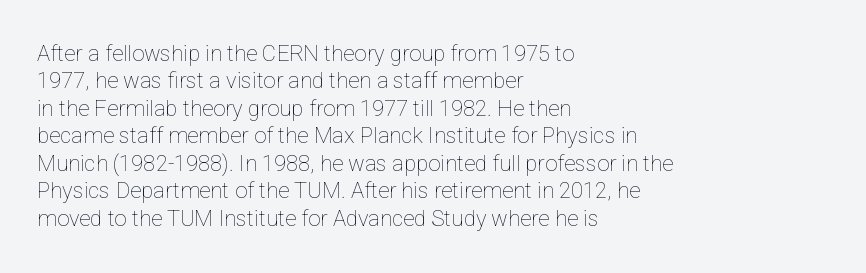
{"italic": "no", "bold": "no", "underline": "no", "align": "left", "line_spacing": "normal", "line_spacing_ratio": 1.25, "letter_spacing": "normal", "letter_spacing_em": 0.0, "glyph_px": 22}
